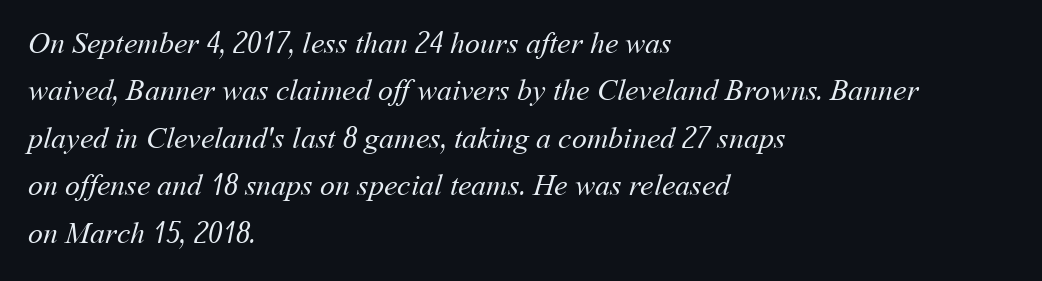
The space directly below the letters is spotless. The rows are spaced the way most documents space them. Does the copy run flush right? No — it runs flush left. This sample has the flowing, uneven cadence of proportional lettering.
